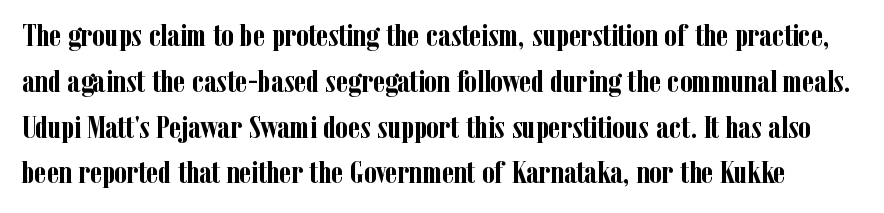
Q: Is the text bold? A: Yes.
Q: Is the text italic (slanted)? A: No, it is upright.
Q: Is the typeface a serif or a sans-serif typeface? A: Serif.
Q: Is the text underlined? A: No.
Q: Is the spacing between letters normal or unusually wide? A: Normal.
Q: Is the spacing between lines tight, normal or loose? A: Normal.
Q: Width (condensed, normal, or wide)? A: Condensed.
Q: Stroke contrast? A: Low.
Q: x-height? A: Medium.
Q: Monospaced? A: No.
